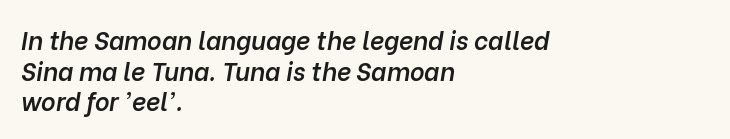
The image shows 25 px text type, italic (leaning right); set left-aligned, line spacing 1.23x, normal letter spacing, not underlined.
